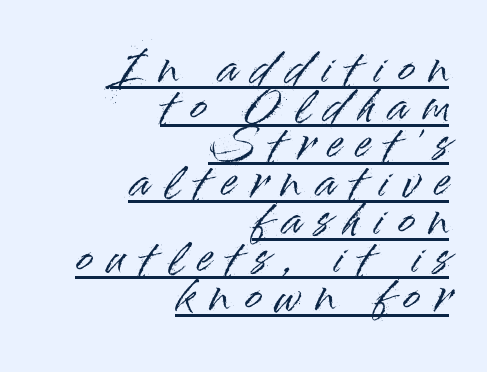
Q: Is the text italic (slanted)? A: Yes.
Q: Is the typeface a serif or a sans-serif typeface? A: Sans-serif.
Q: Is the text underlined? A: Yes.
Q: How is the paragraph aligned? A: Right-aligned.
Q: Is the spacing between letters normal or unusually wide? A: Unusually wide.
Q: Is the spacing between lines tight, normal or loose? A: Tight.
Q: Width (condensed, normal, or wide)? A: Normal.
Q: Stroke contrast? A: High.
Q: x-height? A: Small.
Q: Monospaced? A: No.
